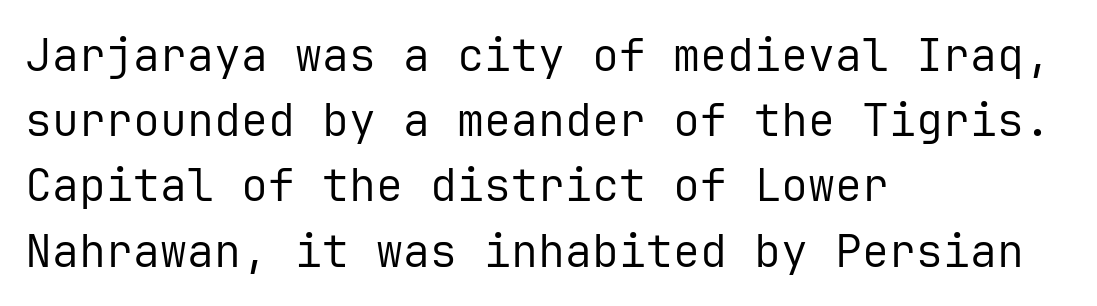
The face used here is monospaced, like something from a code editor. The font is comparable to plain body text, perhaps lighter. Descender tails drop into unmarked territory. Honestly, the row spacing looks completely unremarkable. The horizontal fit of the characters is conventional and even. Posture: straight, roman, zero tilt.
